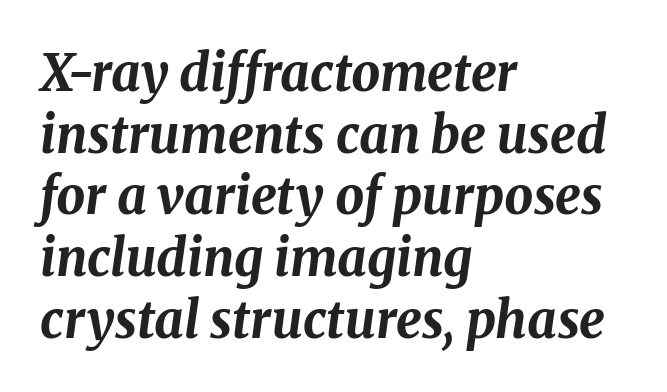
{"italic": "yes", "lean": "right", "slant_degrees": 8, "bold": "yes", "weight": "bold", "width": "normal", "stroke_contrast": "medium", "x_height": "medium", "monospaced": "no", "underline": "no", "align": "left", "line_spacing_ratio": 1.21, "letter_spacing": "normal", "letter_spacing_em": 0.0, "glyph_px": 51}
